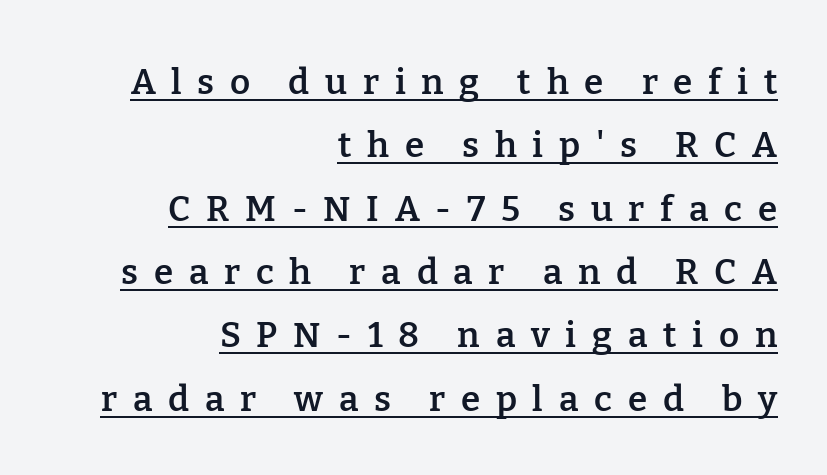
Q: Is the text bold? A: Semi-bold.
Q: Is the text italic (slanted)? A: No, it is upright.
Q: Is the typeface a serif or a sans-serif typeface? A: Serif.
Q: Is the text underlined? A: Yes.
Q: How is the paragraph aligned? A: Right-aligned.
Q: Is the spacing between letters normal or unusually wide? A: Unusually wide.
Q: Width (condensed, normal, or wide)? A: Normal.
Q: Stroke contrast? A: Low.
Q: x-height? A: Medium.
Q: Monospaced? A: No.
